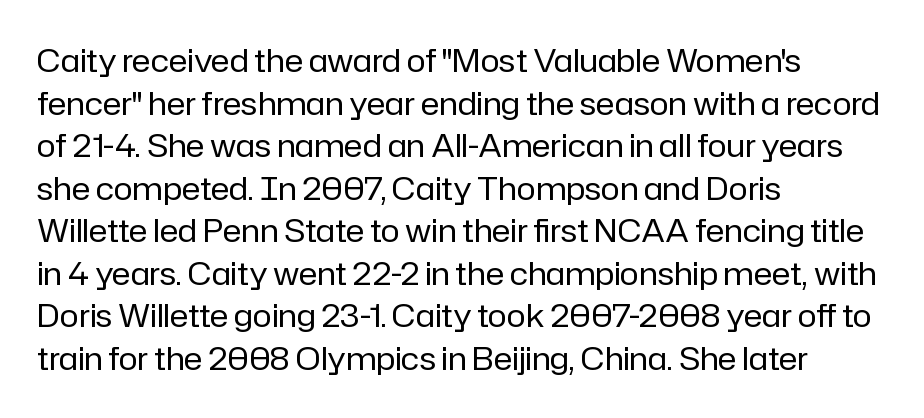
{"serif": "no", "italic": "no", "bold": "no", "weight": "regular", "width": "normal", "stroke_contrast": "low", "x_height": "medium", "monospaced": "no", "underline": "no", "align": "left", "line_spacing": "normal", "line_spacing_ratio": 1.33, "letter_spacing": "normal", "letter_spacing_em": 0.0, "glyph_px": 32}
